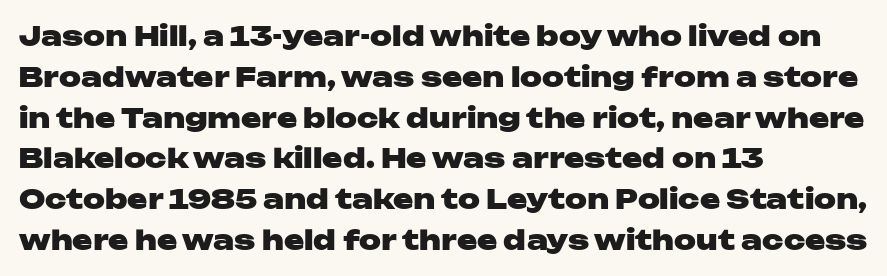
The image shows 27 px bold type, upright; set left-aligned, normal line spacing (1.51x), normal letter spacing, not underlined.
